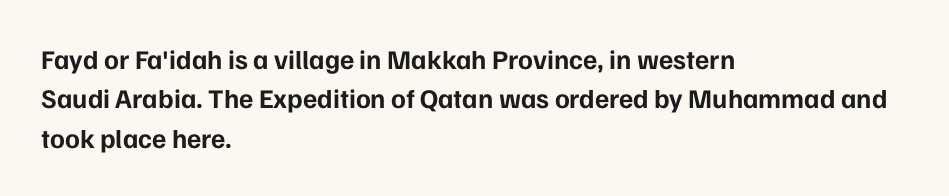
Q: Is the text bold? A: Yes.
Q: Is the text italic (slanted)? A: No, it is upright.
Q: Is the text underlined? A: No.
Q: How is the paragraph aligned? A: Left-aligned.
Q: Is the spacing between letters normal or unusually wide? A: Normal.
Q: Is the spacing between lines tight, normal or loose? A: Normal.
